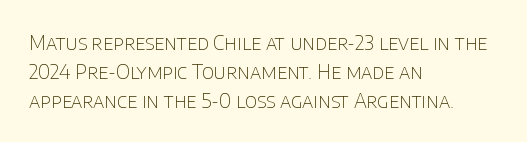
Beneath every word, the page is bare. Stems here are at most as thick as an everyday book face. When letters stand straight like this, we call the style roman or upright. This rendering leaves character spacing at its baseline value. The rendering uses a moderate line-height, typical for paragraphs.
